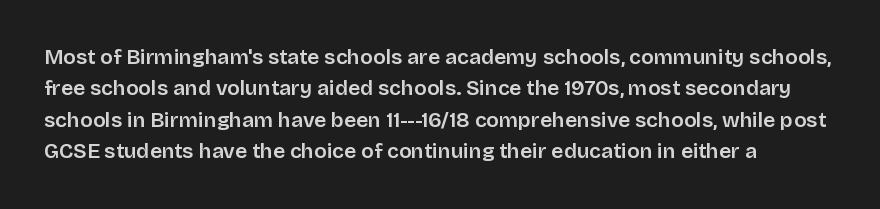
{"italic": "no", "underline": "no", "line_spacing": "normal", "line_spacing_ratio": 1.5, "letter_spacing": "normal", "letter_spacing_em": 0.0, "glyph_px": 21}
